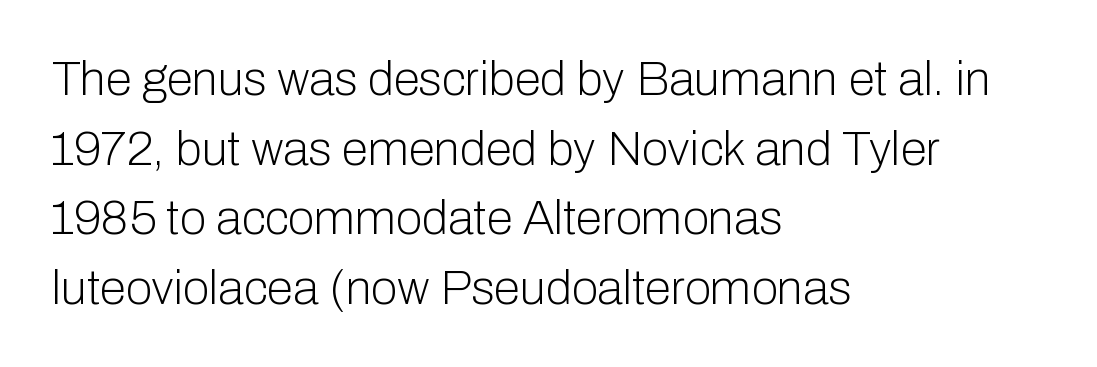
Honestly, there is no underline to notice here at all. Short and long lines alike share a common starting point at left. This sample uses an upright cut, with every glyph sitting square on the baseline. Students, note that the glyphs here touch the page at normal intervals.
